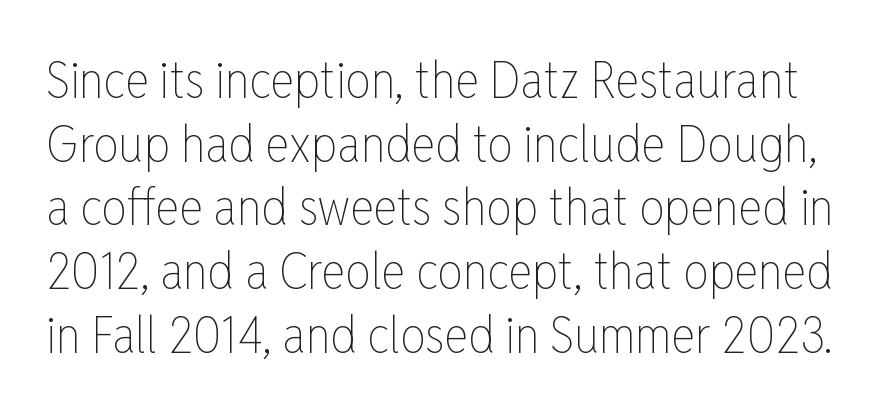
{"italic": "no", "bold": "no", "weight": "thin", "width": "condensed", "stroke_contrast": "low", "x_height": "medium", "monospaced": "no", "underline": "no", "line_spacing": "normal", "line_spacing_ratio": 1.25, "letter_spacing": "normal", "letter_spacing_em": 0.0, "glyph_px": 51}
